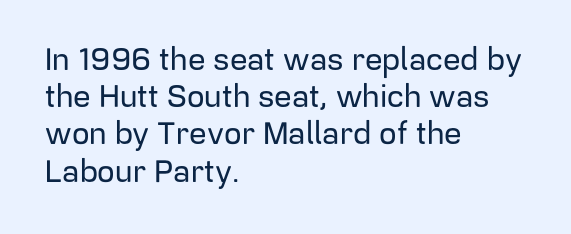
{"serif": "no", "italic": "no", "width": "normal", "stroke_contrast": "low", "x_height": "medium", "monospaced": "no", "underline": "no", "align": "left", "line_spacing_ratio": 1.2, "letter_spacing": "normal", "letter_spacing_em": 0.0, "glyph_px": 31}
